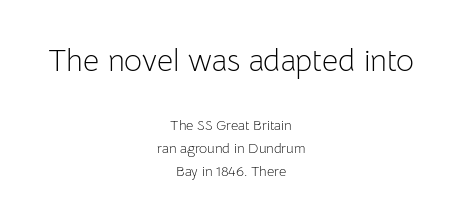
{"serif": "no", "italic": "no", "bold": "no", "weight": "light", "width": "normal", "stroke_contrast": "low", "x_height": "medium", "monospaced": "no", "underline": "no", "align": "center", "line_spacing": "normal", "line_spacing_ratio": 1.65, "letter_spacing": "normal", "letter_spacing_em": 0.0, "larger_block": "first", "size_ratio": 2.21, "glyph_px": 31}
